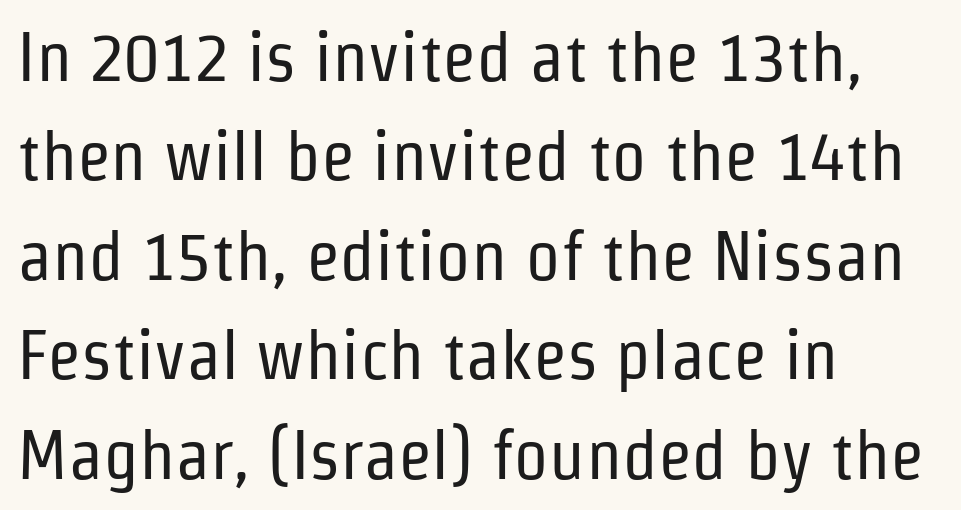
{"serif": "no", "italic": "no", "bold": "no", "weight": "regular", "width": "condensed", "stroke_contrast": "low", "x_height": "medium", "monospaced": "no", "underline": "no", "align": "left", "line_spacing": "normal", "line_spacing_ratio": 1.42, "letter_spacing": "normal", "letter_spacing_em": 0.0, "glyph_px": 70}
